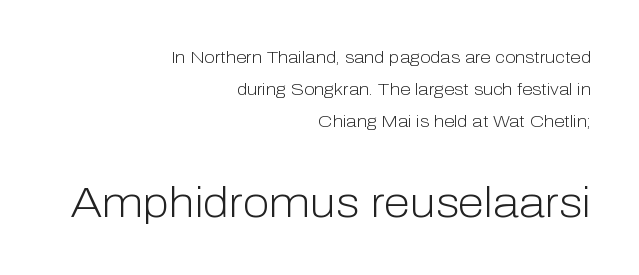
Serif or sans? Sans — the stroke terminals are bare. A light-to-regular cut is what we see here. Every stem runs plumb, perpendicular to the baseline. The letters in the lower block stand taller than those in the block above.
